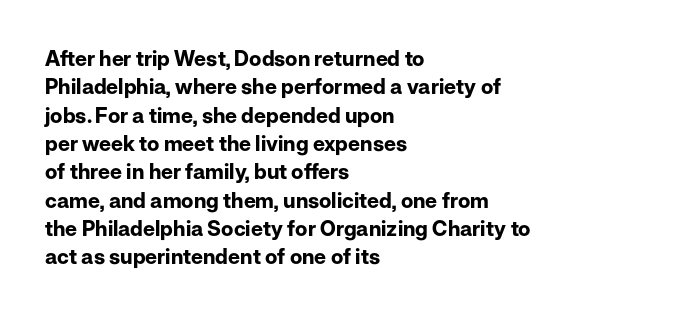
The lines in this sample share a left origin and differ only in where they stop. The block of text has a typical density, with ordinary space between rows. Posture: upright roman. The characters look thick and weighty, a clear bold. Letters rest on an invisible, unmarked baseline. There is no visible air inserted between adjacent glyphs.
